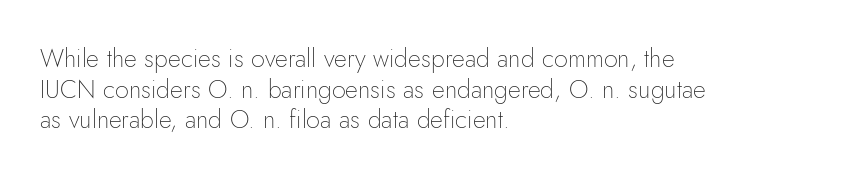
The image shows 25 px text type, upright; set left-aligned, line spacing 1.23x, normal letter spacing, not underlined.
